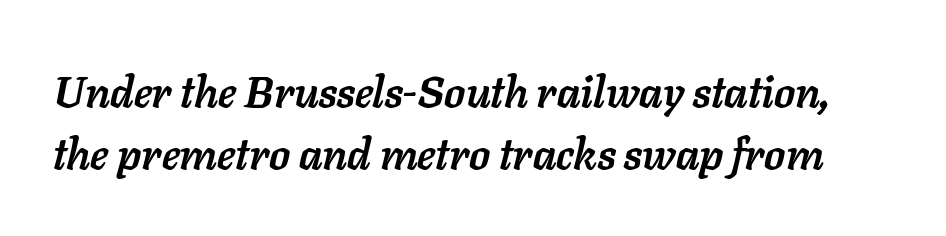
{"italic": "yes", "lean": "right", "slant_degrees": 11, "bold": "yes", "weight": "semibold", "width": "normal", "stroke_contrast": "low", "x_height": "medium", "monospaced": "no", "underline": "no", "line_spacing": "normal", "line_spacing_ratio": 1.44, "letter_spacing": "normal", "letter_spacing_em": 0.0, "glyph_px": 43}
